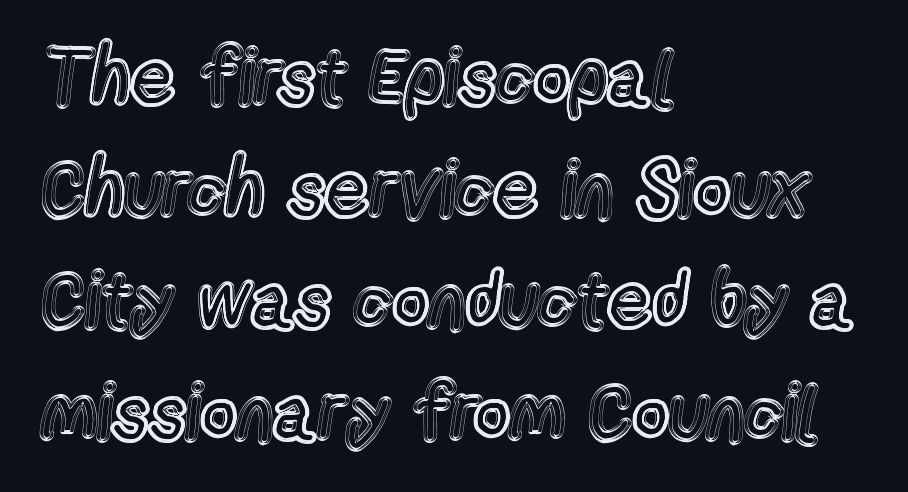
{"width": "condensed", "x_height": "medium", "monospaced": "no", "underline": "no", "align": "left", "line_spacing": "normal", "line_spacing_ratio": 1.43, "letter_spacing": "normal", "letter_spacing_em": 0.0, "glyph_px": 78}
